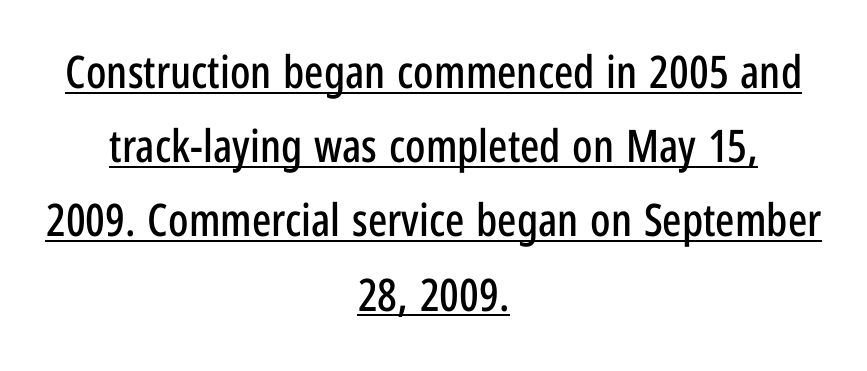
Q: Is the text italic (slanted)? A: No, it is upright.
Q: Is the typeface a serif or a sans-serif typeface? A: Sans-serif.
Q: Is the text underlined? A: Yes.
Q: How is the paragraph aligned? A: Centered.
Q: Is the spacing between letters normal or unusually wide? A: Normal.
Q: Is the spacing between lines tight, normal or loose? A: Normal.
Q: Width (condensed, normal, or wide)? A: Condensed.
Q: Stroke contrast? A: Low.
Q: x-height? A: Medium.
Q: Monospaced? A: No.
